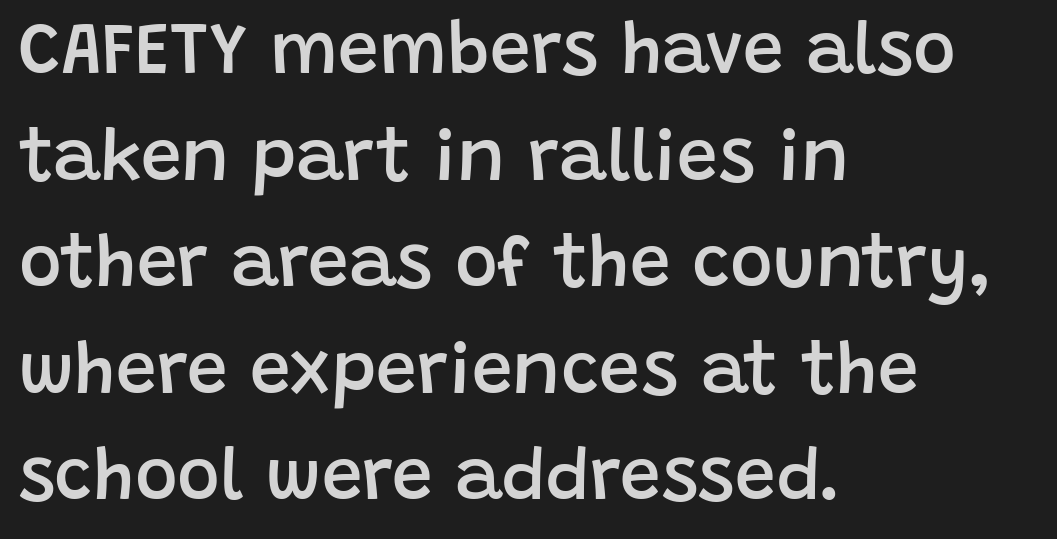
The image shows 73 px semibold sans-serif type, upright; set left-aligned, normal line spacing (1.46x), normal letter spacing, not underlined; low stroke contrast and a large x-height.
